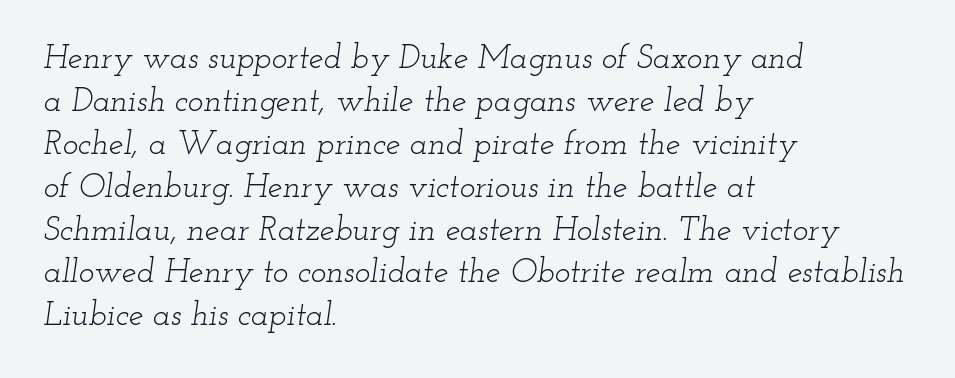
The image shows 33 px light, wide serif type, italic (leaning right); set left-aligned, normal line spacing (1.3x), normal letter spacing, not underlined; low stroke contrast and a small x-height.
